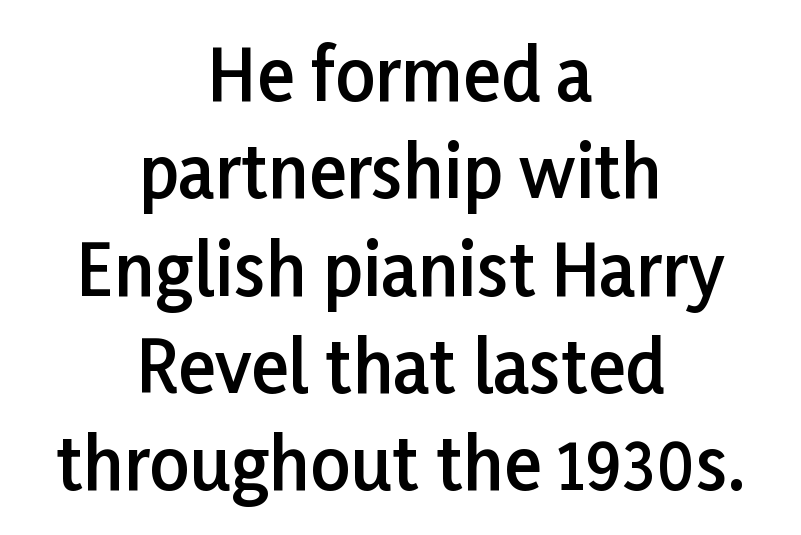
The image shows 70 px semibold sans-serif type, upright; set centered, normal line spacing (1.39x), normal letter spacing, not underlined; low stroke contrast and a medium x-height.
